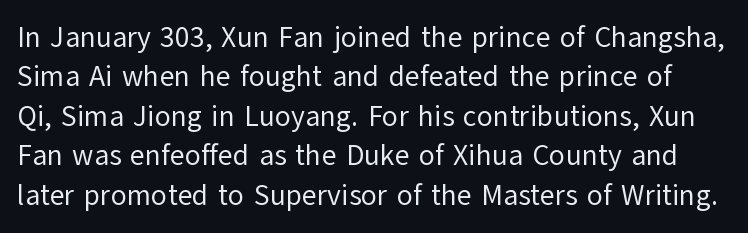
{"serif": "no", "italic": "no", "bold": "no", "weight": "regular", "width": "normal", "stroke_contrast": "low", "x_height": "medium", "monospaced": "no", "underline": "no", "line_spacing": "normal", "line_spacing_ratio": 1.36, "letter_spacing": "normal", "letter_spacing_em": 0.0, "glyph_px": 29}
